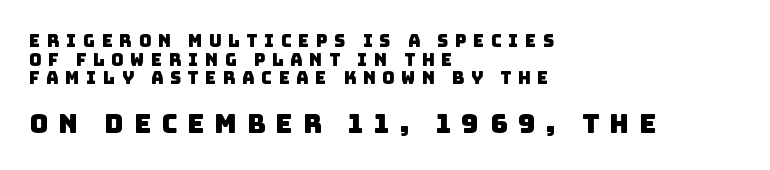
The image shows 26 px text type; set left-aligned, tight line spacing (1.1x), unusually wide letter spacing (+0.39 em), not underlined; the second (bottom) block is 1.53x larger.
